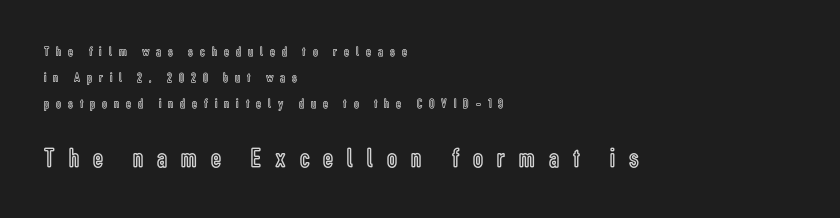
{"italic": "no", "width": "condensed", "x_height": "medium", "monospaced": "no", "underline": "no", "align": "left", "line_spacing_ratio": 1.85, "letter_spacing": "wide", "letter_spacing_em": 0.5, "larger_block": "second", "size_ratio": 2.0, "glyph_px": 28}
